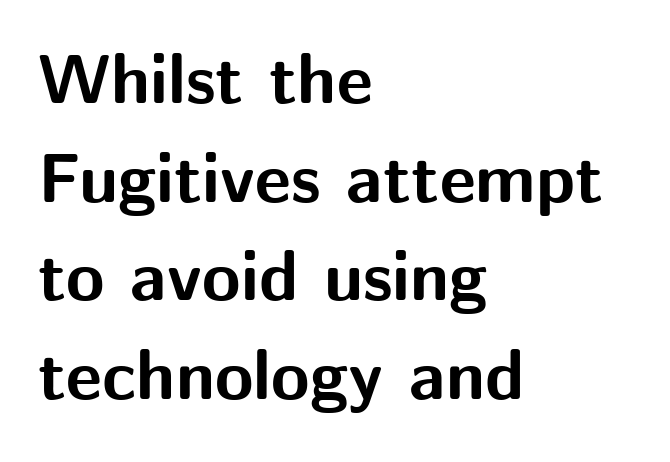
{"serif": "no", "italic": "no", "bold": "yes", "weight": "bold", "width": "normal", "stroke_contrast": "medium", "x_height": "medium", "monospaced": "no", "underline": "no", "align": "left", "line_spacing": "normal", "line_spacing_ratio": 1.41, "letter_spacing": "normal", "letter_spacing_em": 0.0, "glyph_px": 70}
